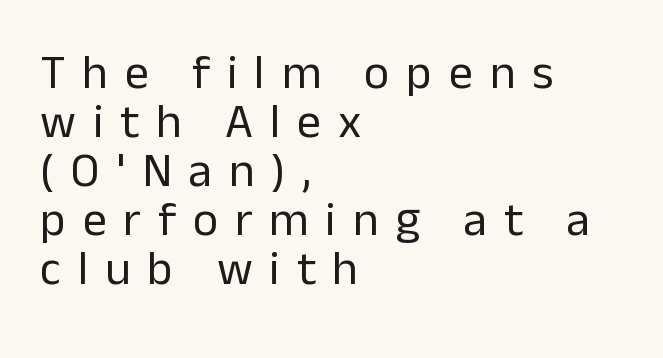
Q: Is the text bold? A: No.
Q: Is the text italic (slanted)? A: No, it is upright.
Q: Is the typeface a serif or a sans-serif typeface? A: Sans-serif.
Q: Is the text underlined? A: No.
Q: How is the paragraph aligned? A: Left-aligned.
Q: Is the spacing between letters normal or unusually wide? A: Unusually wide.
Q: Is the spacing between lines tight, normal or loose? A: Tight.
Q: Width (condensed, normal, or wide)? A: Normal.
Q: Stroke contrast? A: Low.
Q: x-height? A: Medium.
Q: Monospaced? A: No.
